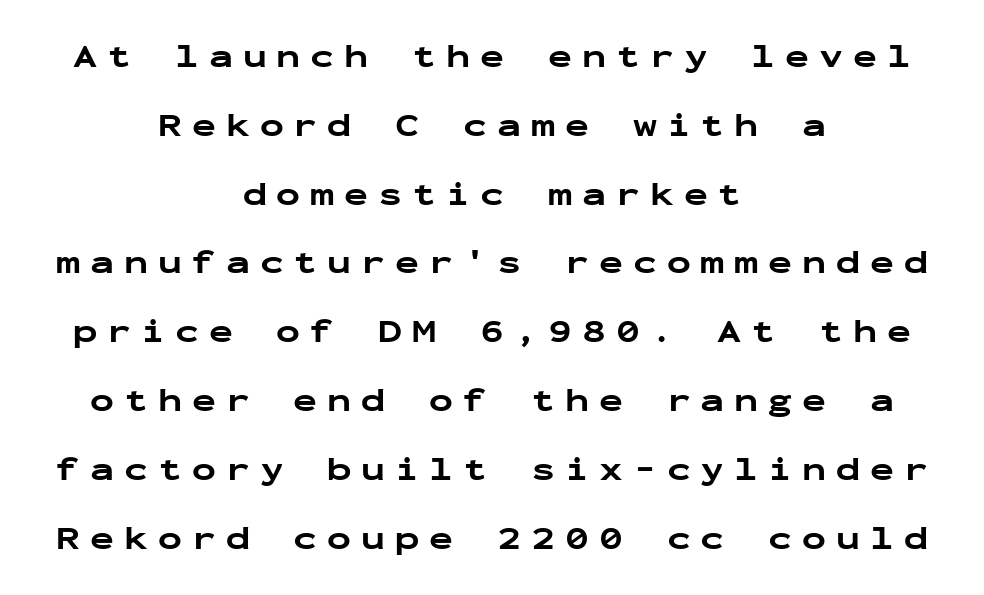
{"serif": "no", "italic": "no", "bold": "yes", "weight": "bold", "width": "wide", "stroke_contrast": "low", "x_height": "medium", "monospaced": "yes", "underline": "no", "align": "center", "line_spacing": "loose", "line_spacing_ratio": 2.15, "letter_spacing": "wide", "letter_spacing_em": 0.31, "glyph_px": 32}
